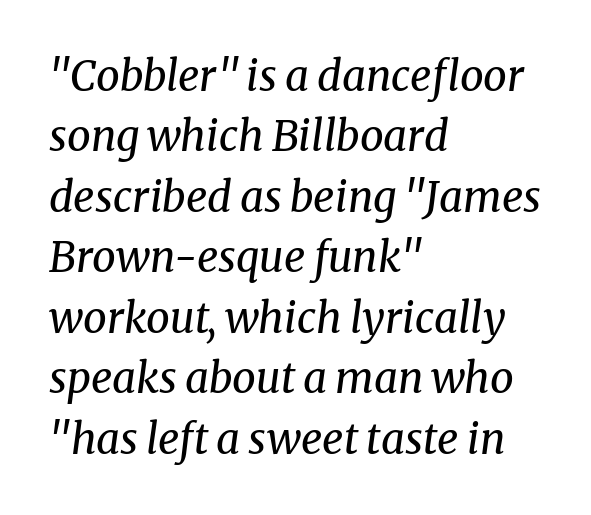
Q: Is the text bold? A: No.
Q: Is the text italic (slanted)? A: Yes, it leans right by about 8 degrees.
Q: Is the typeface a serif or a sans-serif typeface? A: Serif.
Q: Is the text underlined? A: No.
Q: How is the paragraph aligned? A: Left-aligned.
Q: Is the spacing between letters normal or unusually wide? A: Normal.
Q: Is the spacing between lines tight, normal or loose? A: Normal.
Q: Width (condensed, normal, or wide)? A: Normal.
Q: Stroke contrast? A: Medium.
Q: x-height? A: Medium.
Q: Monospaced? A: No.
